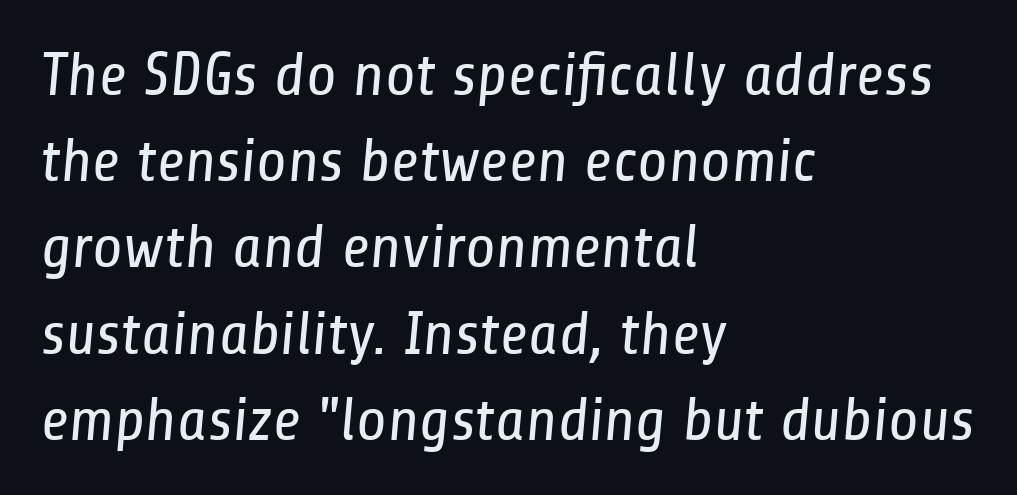
Q: Is the text bold? A: No.
Q: Is the typeface a serif or a sans-serif typeface? A: Sans-serif.
Q: Is the text underlined? A: No.
Q: How is the paragraph aligned? A: Left-aligned.
Q: Is the spacing between letters normal or unusually wide? A: Normal.
Q: Is the spacing between lines tight, normal or loose? A: Normal.
Q: Width (condensed, normal, or wide)? A: Condensed.
Q: Stroke contrast? A: Low.
Q: x-height? A: Medium.
Q: Monospaced? A: No.
